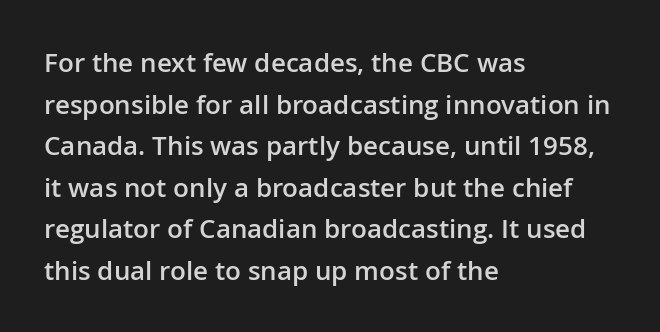
Q: Is the text bold? A: Semi-bold.
Q: Is the text italic (slanted)? A: No, it is upright.
Q: Is the text underlined? A: No.
Q: How is the paragraph aligned? A: Left-aligned.
Q: Is the spacing between letters normal or unusually wide? A: Normal.
Q: Is the spacing between lines tight, normal or loose? A: Normal.
